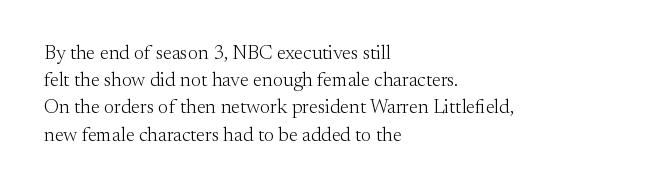
Q: Is the text bold? A: No.
Q: Is the text italic (slanted)? A: No, it is upright.
Q: Is the text underlined? A: No.
Q: How is the paragraph aligned? A: Left-aligned.
Q: Is the spacing between letters normal or unusually wide? A: Normal.
Q: Is the spacing between lines tight, normal or loose? A: Normal.
